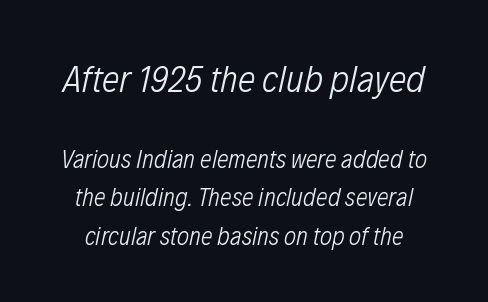
Is the type heavy? It reads as light-to-regular instead. The leading is moderate, giving the passage an even texture. These lines were composed using italics. The rendering shrinks the type as you move from the upper chunk to the lower.
